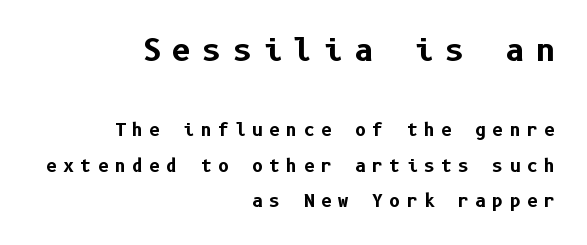
{"serif": "no", "italic": "no", "bold": "yes", "weight": "bold", "width": "normal", "stroke_contrast": "low", "x_height": "medium", "underline": "no", "align": "right", "line_spacing": "loose", "line_spacing_ratio": 2.1, "letter_spacing": "wide", "letter_spacing_em": 0.36, "larger_block": "first", "size_ratio": 1.76, "glyph_px": 30}
